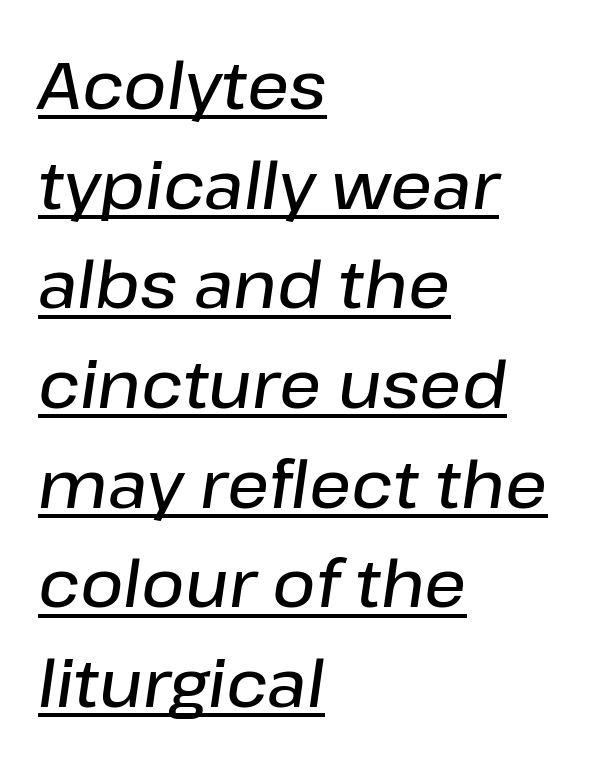
Q: Is the text bold? A: Semi-bold.
Q: Is the text italic (slanted)? A: Yes, it leans right by about 8 degrees.
Q: Is the text underlined? A: Yes.
Q: How is the paragraph aligned? A: Left-aligned.
Q: Is the spacing between letters normal or unusually wide? A: Normal.
Q: Is the spacing between lines tight, normal or loose? A: Normal.
Q: Width (condensed, normal, or wide)? A: Normal.
Q: Stroke contrast? A: Low.
Q: x-height? A: Medium.
Q: Monospaced? A: No.
